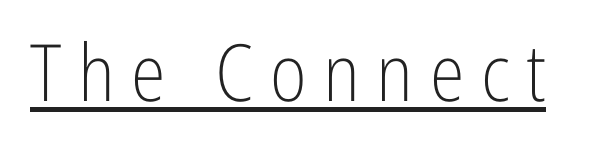
Nope, not italic — everything's standing straight. Each letter keeps its own natural width here, so spacing adapts to shape. This is underlined copy, the kind a proofreader might mark for attention. Are there feet on the stems? There aren't — it's a sans.
